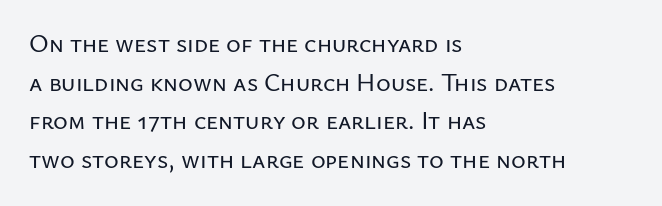
{"italic": "no", "underline": "no", "align": "left", "line_spacing": "normal", "line_spacing_ratio": 1.55, "letter_spacing": "normal", "letter_spacing_em": 0.0, "glyph_px": 25}
